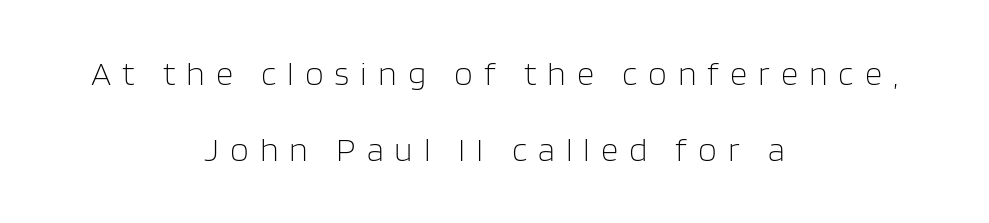
Glance below the letters and you will spot only blank space. Caption: expanded tracking, letters set apart. This is not heavy type; no bold has been used. The rendering uses natural spacing where letterforms have individual widths.
